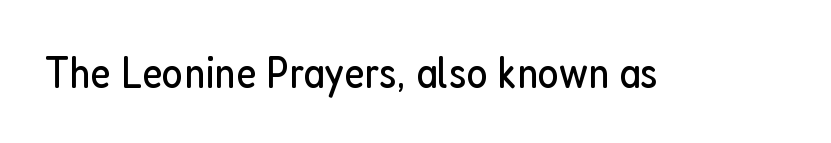
Q: Is the text bold? A: No.
Q: Is the text italic (slanted)? A: No, it is upright.
Q: Is the typeface a serif or a sans-serif typeface? A: Sans-serif.
Q: Is the text underlined? A: No.
Q: Is the spacing between letters normal or unusually wide? A: Normal.
Q: Width (condensed, normal, or wide)? A: Condensed.
Q: Stroke contrast? A: Low.
Q: x-height? A: Medium.
Q: Monospaced? A: No.
